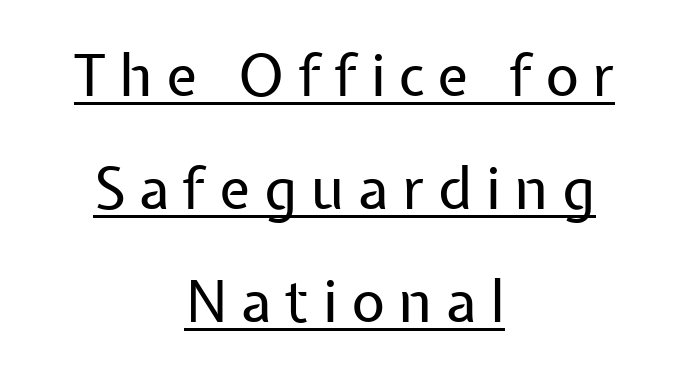
Does a line run under the words? Yes, clearly. One-word summary of the alignment: center. No italicization has been applied; the sample stays upright. Successive baselines arrive slowly, with a big drop between each. You could not count columns in this text — the font is proportionally spaced. There is plenty of visible air inserted between adjacent glyphs.
